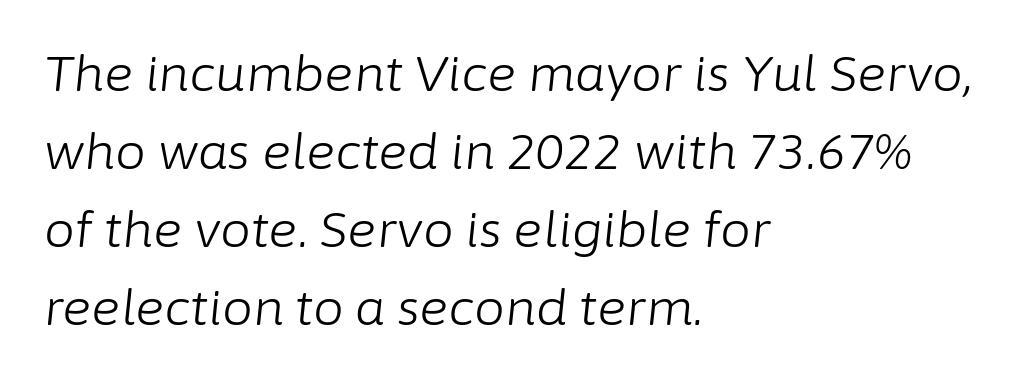
You could not count columns in this text — the font is proportionally spaced. The typesetter chose a ragged-right arrangement here. Type without underlining. The rendering uses a moderate line-height, typical for paragraphs.
